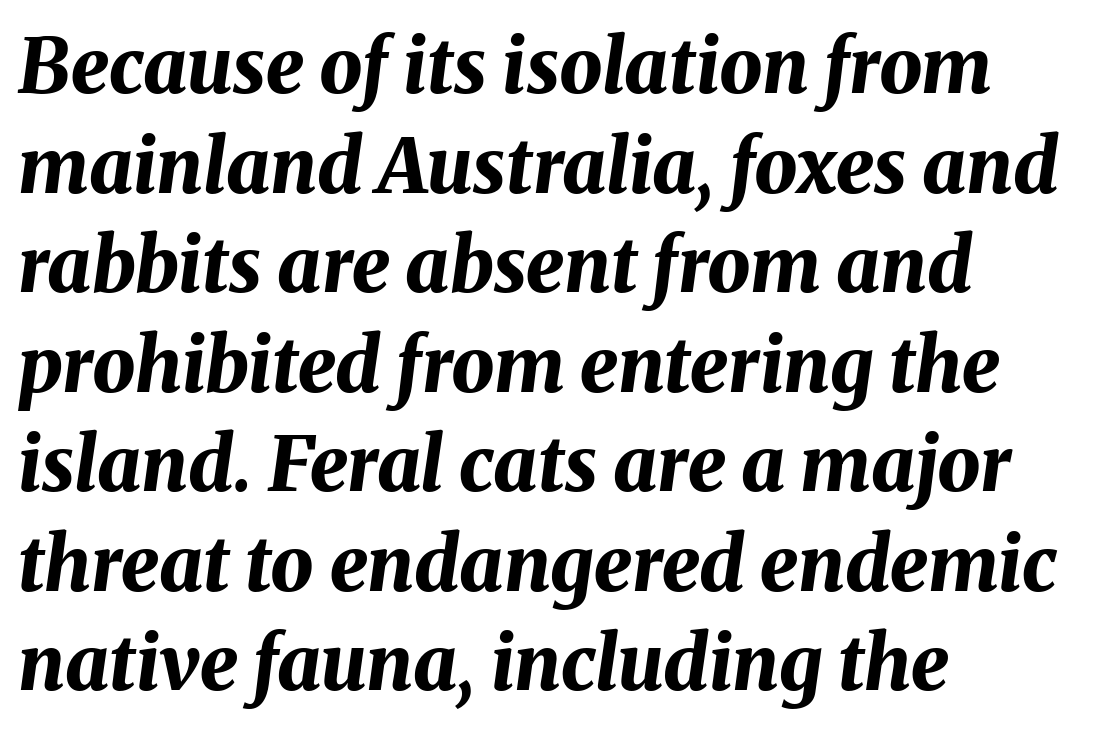
Q: Is the text bold? A: Yes.
Q: Is the text italic (slanted)? A: Yes, it leans right by about 8 degrees.
Q: Is the text underlined? A: No.
Q: How is the paragraph aligned? A: Left-aligned.
Q: Is the spacing between letters normal or unusually wide? A: Normal.
Q: Is the spacing between lines tight, normal or loose? A: Normal.
Q: Width (condensed, normal, or wide)? A: Normal.
Q: Stroke contrast? A: Medium.
Q: x-height? A: Medium.
Q: Monospaced? A: No.
